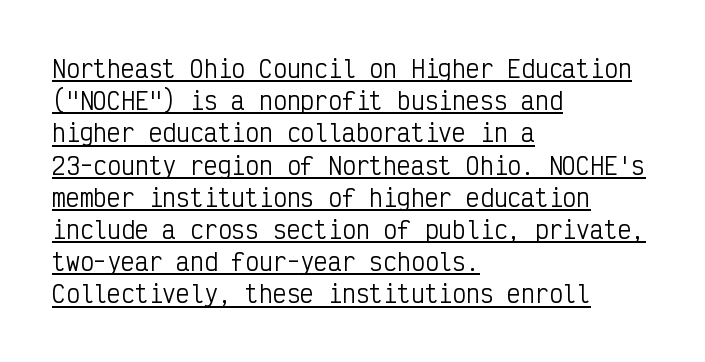
{"italic": "no", "bold": "no", "underline": "yes", "align": "left", "line_spacing": "normal", "line_spacing_ratio": 1.4, "letter_spacing": "normal", "letter_spacing_em": 0.0, "glyph_px": 23}
